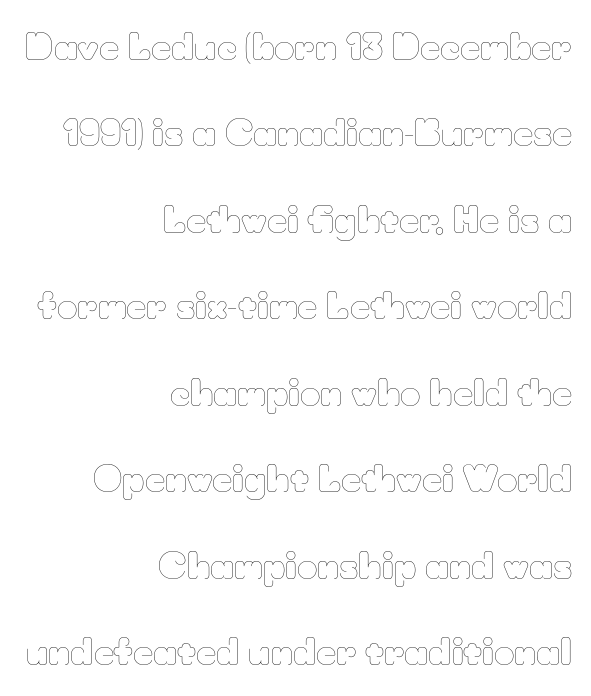
Q: Is the text bold? A: No.
Q: Is the text italic (slanted)? A: No, it is upright.
Q: Is the text underlined? A: No.
Q: How is the paragraph aligned? A: Right-aligned.
Q: Is the spacing between letters normal or unusually wide? A: Normal.
Q: Is the spacing between lines tight, normal or loose? A: Loose.
Q: Width (condensed, normal, or wide)? A: Normal.
Q: Stroke contrast? A: Low.
Q: x-height? A: Small.
Q: Monospaced? A: No.
